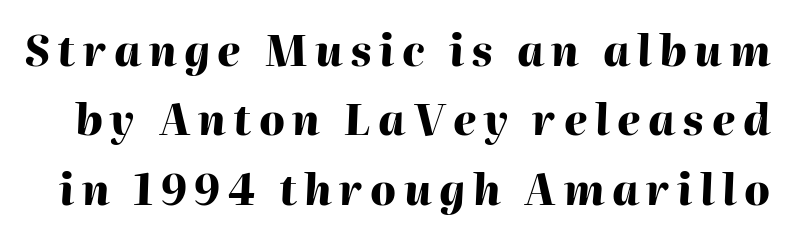
The image shows 42 px heavy type, italic (leaning right); set normal line spacing (1.65x), not underlined; high stroke contrast and a medium x-height.
